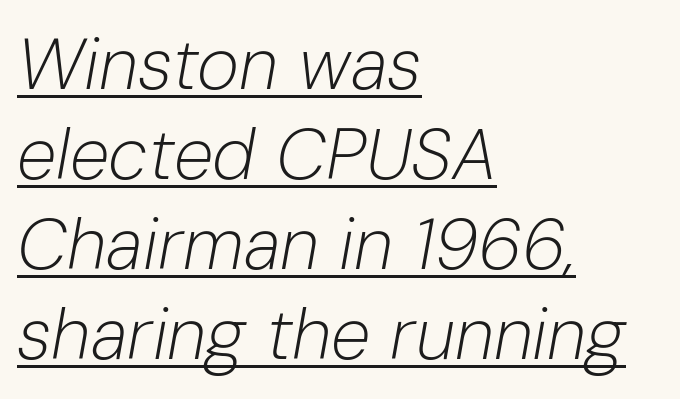
Compared with undecorated copy, this sample adds a rule below the words. This is oblique type, the kind used for emphasis or titles. Does extra space separate the letters? No, they use regular spacing. Leftover space on each line is placed entirely after the last word.
